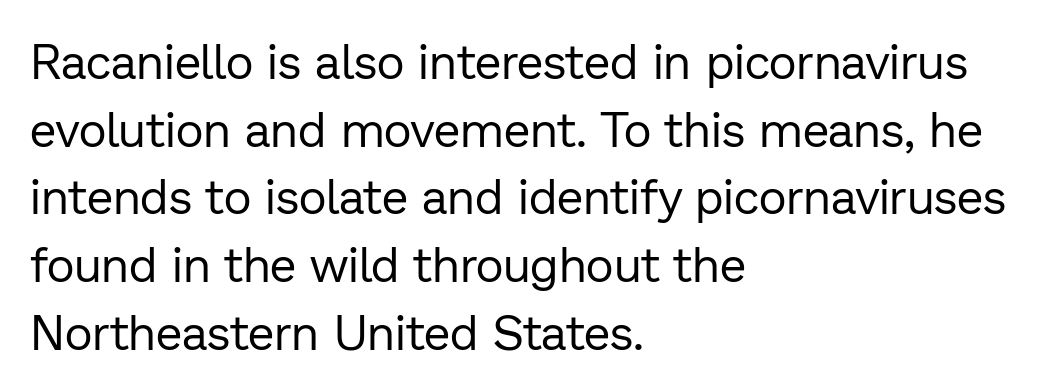
The image shows 48 px regular-weight sans-serif type, upright; set left-aligned, normal line spacing (1.41x), normal letter spacing, not underlined; low stroke contrast and a medium x-height.
